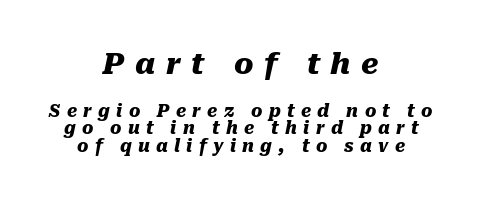
{"italic": "yes", "lean": "right", "slant_degrees": 10, "bold": "yes", "weight": "heavy", "width": "normal", "stroke_contrast": "medium", "x_height": "medium", "monospaced": "no", "underline": "no", "align": "center", "line_spacing": "tight", "line_spacing_ratio": 1.05, "letter_spacing": "wide", "letter_spacing_em": 0.37, "larger_block": "first", "size_ratio": 1.71, "glyph_px": 29}
